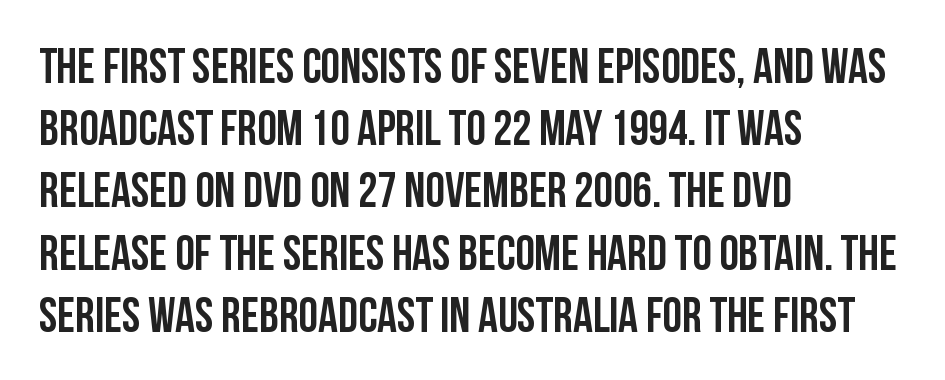
The image shows 49 px semibold, condensed sans-serif type, upright; set left-aligned, normal line spacing (1.27x), normal letter spacing, not underlined; low stroke contrast and a large x-height.
